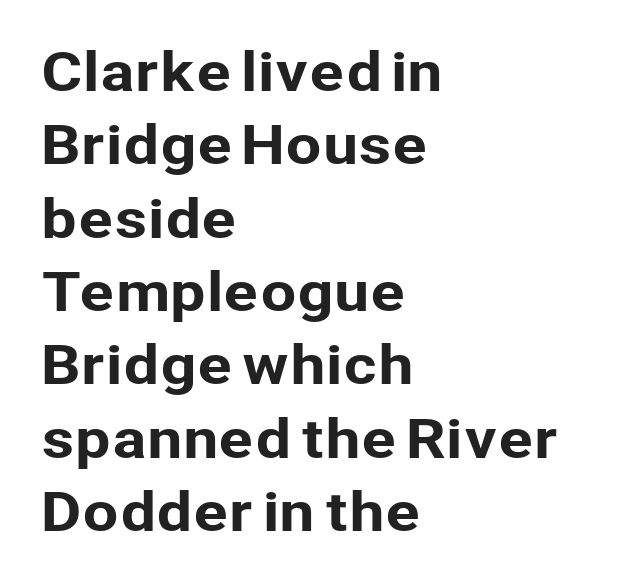
The face used here is rendered with its standard letterfit. In terms of letterform style, serifs are entirely absent. Spacing verdict: proportional, widths tailored to each character. Typeset ragged right — the left edge is the straight one. Glance below the letters and you will spot only blank space.
